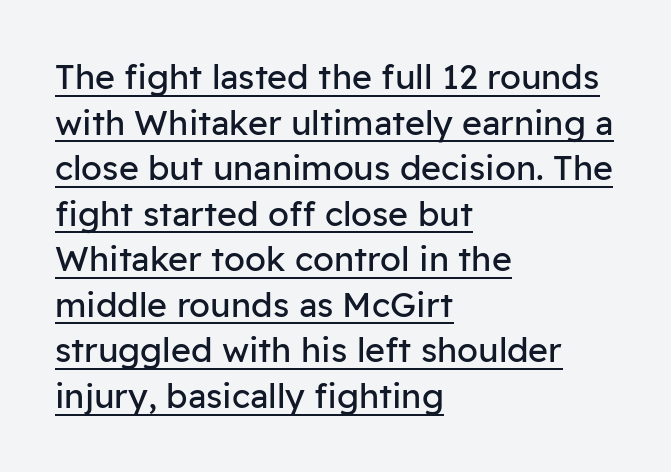
Q: Is the text bold? A: No.
Q: Is the text italic (slanted)? A: No, it is upright.
Q: Is the typeface a serif or a sans-serif typeface? A: Sans-serif.
Q: Is the text underlined? A: Yes.
Q: How is the paragraph aligned? A: Left-aligned.
Q: Is the spacing between letters normal or unusually wide? A: Normal.
Q: Is the spacing between lines tight, normal or loose? A: Normal.
Q: Width (condensed, normal, or wide)? A: Normal.
Q: Stroke contrast? A: Low.
Q: x-height? A: Medium.
Q: Monospaced? A: No.
